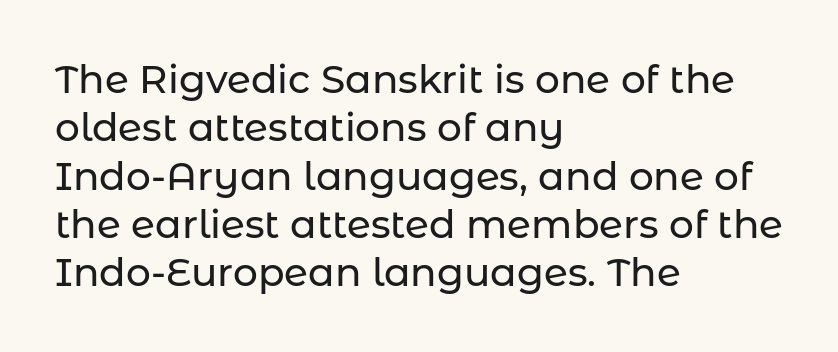
Q: Is the text italic (slanted)? A: No, it is upright.
Q: Is the typeface a serif or a sans-serif typeface? A: Sans-serif.
Q: Is the text underlined? A: No.
Q: How is the paragraph aligned? A: Left-aligned.
Q: Is the spacing between letters normal or unusually wide? A: Normal.
Q: Width (condensed, normal, or wide)? A: Normal.
Q: Stroke contrast? A: Low.
Q: x-height? A: Medium.
Q: Monospaced? A: No.
